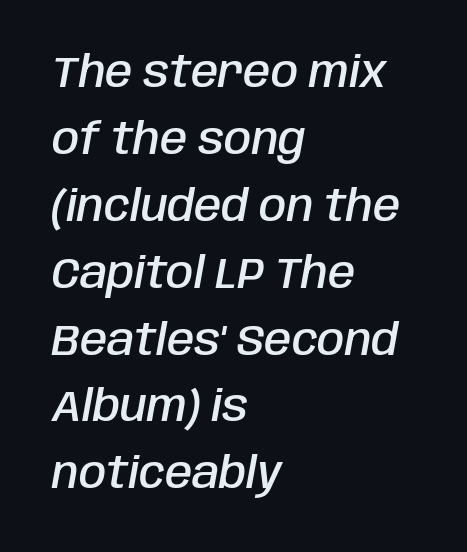
Q: Is the text bold? A: Semi-bold.
Q: Is the text italic (slanted)? A: Yes, it leans right by about 10 degrees.
Q: Is the text underlined? A: No.
Q: How is the paragraph aligned? A: Left-aligned.
Q: Is the spacing between letters normal or unusually wide? A: Normal.
Q: Is the spacing between lines tight, normal or loose? A: Normal.
Q: Width (condensed, normal, or wide)? A: Condensed.
Q: Stroke contrast? A: Low.
Q: x-height? A: Large.
Q: Monospaced? A: No.
